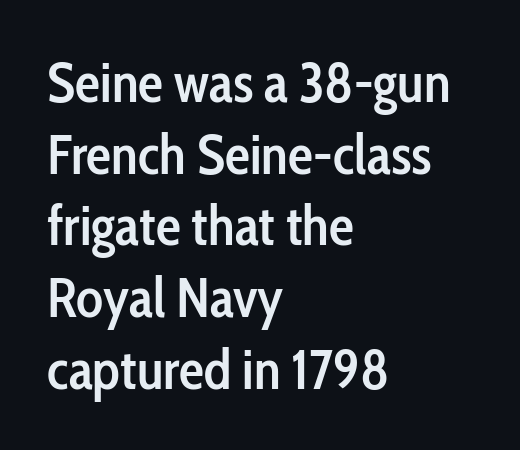
The image shows 56 px semibold, condensed sans-serif type, upright; set left-aligned, normal line spacing (1.28x), normal letter spacing, not underlined; low stroke contrast and a medium x-height.
